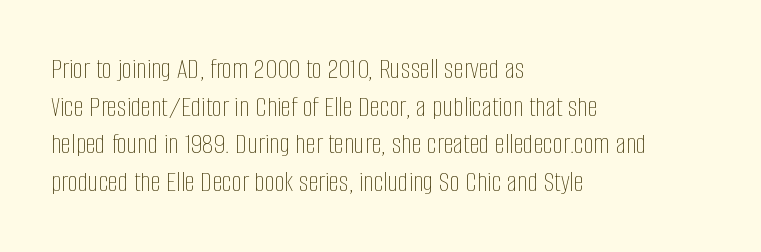
Plain, unruled lines of type. Leftover space on each line is placed entirely after the last word. Quick note: interline space is typical. Note the varied advance widths — an 'i' is clearly narrower than an 'm'. The weight would be labelled regular, book, light, or lighter still.
